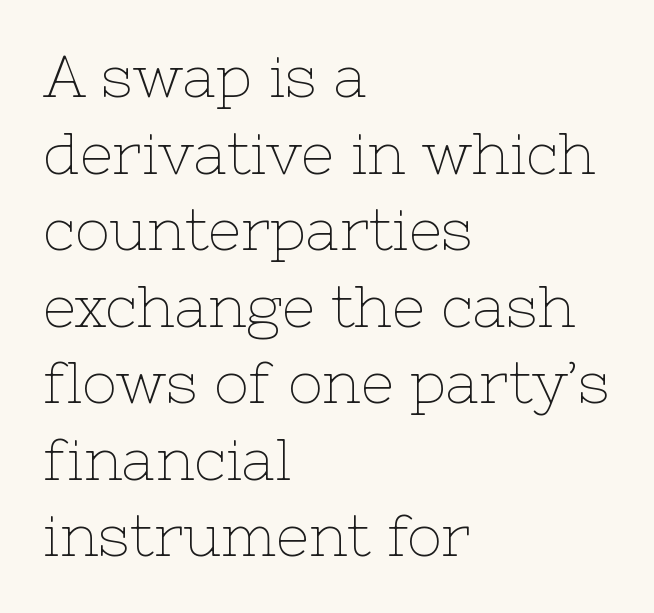
Q: Is the text bold? A: No.
Q: Is the text italic (slanted)? A: No, it is upright.
Q: Is the typeface a serif or a sans-serif typeface? A: Serif.
Q: Is the text underlined? A: No.
Q: How is the paragraph aligned? A: Left-aligned.
Q: Is the spacing between letters normal or unusually wide? A: Normal.
Q: Is the spacing between lines tight, normal or loose? A: Normal.
Q: Width (condensed, normal, or wide)? A: Normal.
Q: Stroke contrast? A: Low.
Q: x-height? A: Medium.
Q: Monospaced? A: No.
